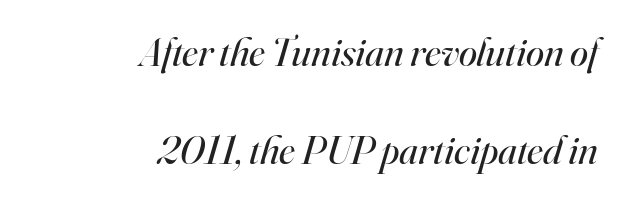
{"serif": "yes", "italic": "yes", "lean": "right", "slant_degrees": 16, "bold": "no", "weight": "regular", "width": "normal", "stroke_contrast": "high", "x_height": "small", "monospaced": "no", "underline": "no", "align": "right", "line_spacing": "loose", "line_spacing_ratio": 2.4, "letter_spacing": "normal", "letter_spacing_em": 0.0, "glyph_px": 41}
